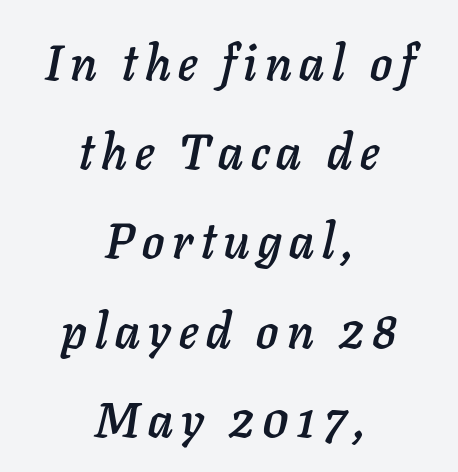
The image shows 49 px text type, italic (leaning right); set centered, line spacing 1.82x, not underlined; low stroke contrast and a medium x-height.
